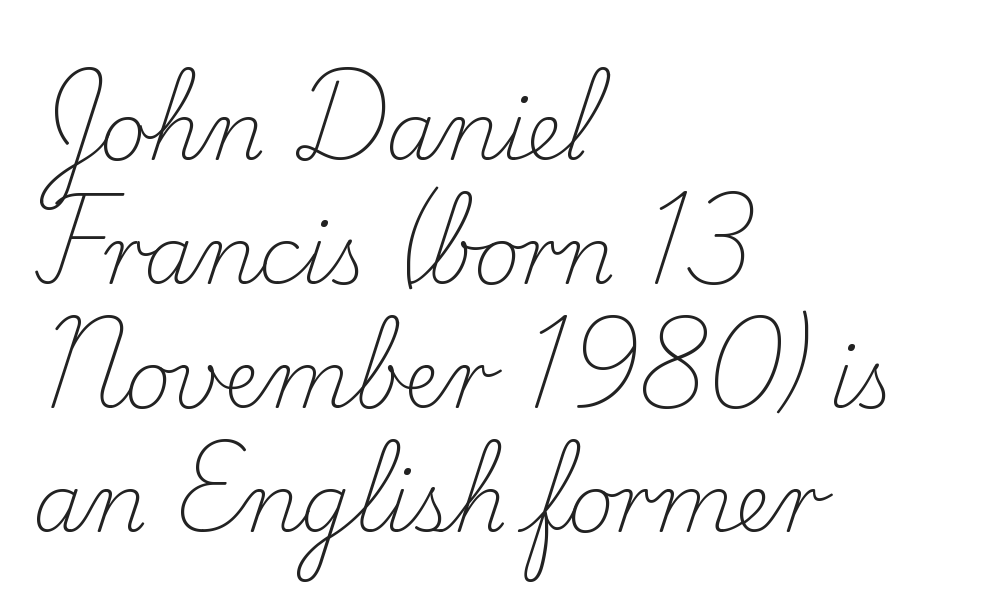
{"serif": "yes", "bold": "no", "weight": "light", "width": "normal", "stroke_contrast": "low", "x_height": "small", "monospaced": "no", "underline": "no", "align": "left", "line_spacing": "normal", "line_spacing_ratio": 1.55, "letter_spacing": "normal", "letter_spacing_em": 0.0, "glyph_px": 80}
